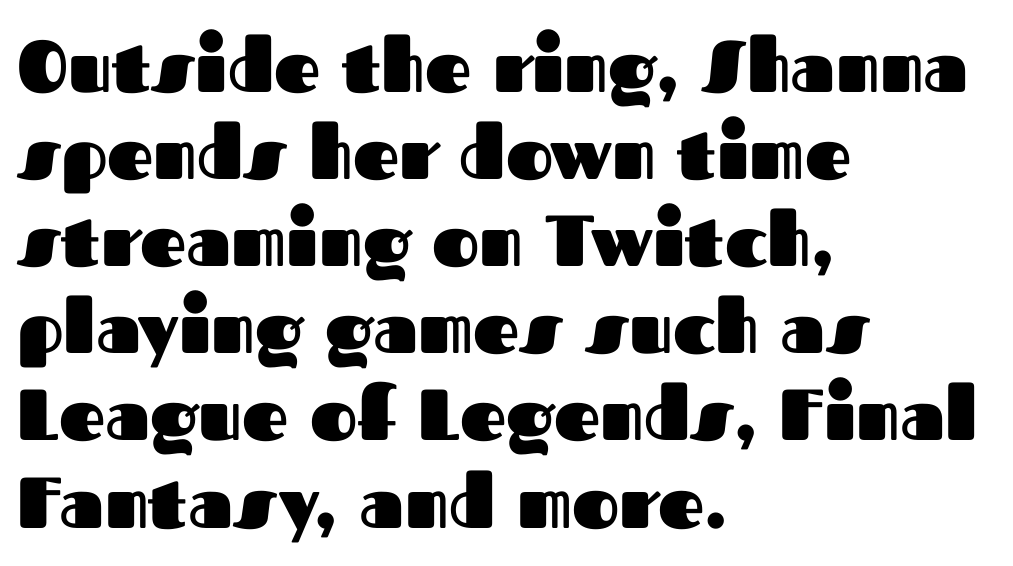
Is the letter spacing exaggerated? No — it looks like the ordinary default. The glyphs are unaccompanied by any horizontal stroke below them. The specimen reads as upright at a glance. The passage shown is emphatically bold. Proportional: the letters do not fall into vertical columns. Note: no serifs on the glyphs.
